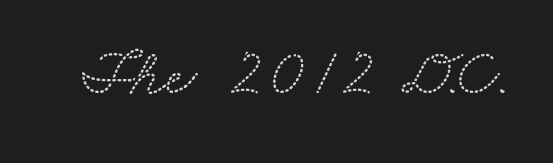
Clear beneath every line of the passage. Inter-character spacing is left at the font's built-in metrics. Here the designer chose a conventional face with non-uniform glyph widths.
